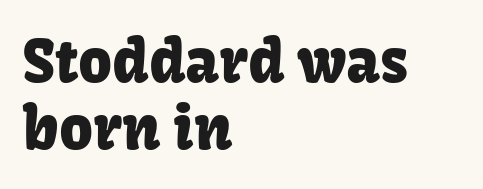
Q: Is the text italic (slanted)? A: No, it is upright.
Q: Is the typeface a serif or a sans-serif typeface? A: Sans-serif.
Q: Is the text underlined? A: No.
Q: How is the paragraph aligned? A: Left-aligned.
Q: Is the spacing between letters normal or unusually wide? A: Normal.
Q: Is the spacing between lines tight, normal or loose? A: Tight.
Q: Width (condensed, normal, or wide)? A: Normal.
Q: Stroke contrast? A: Low.
Q: x-height? A: Medium.
Q: Monospaced? A: No.
